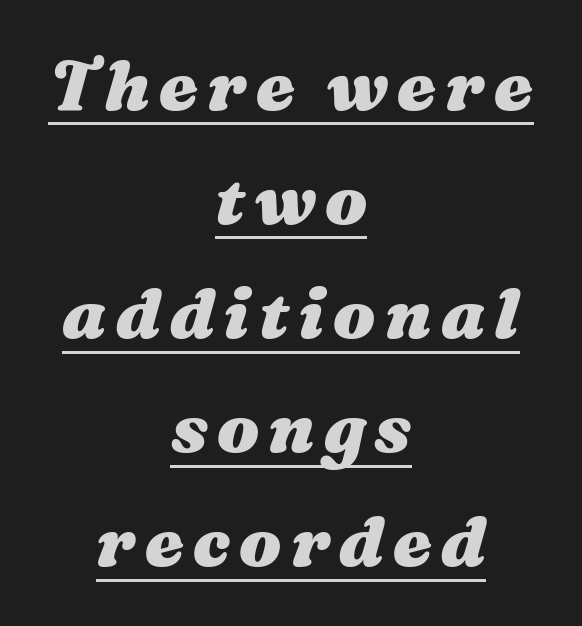
{"italic": "yes", "lean": "right", "slant_degrees": 16, "bold": "yes", "weight": "heavy", "width": "wide", "stroke_contrast": "medium", "x_height": "medium", "monospaced": "no", "underline": "yes", "align": "center", "line_spacing": "normal", "line_spacing_ratio": 1.63, "glyph_px": 70}
